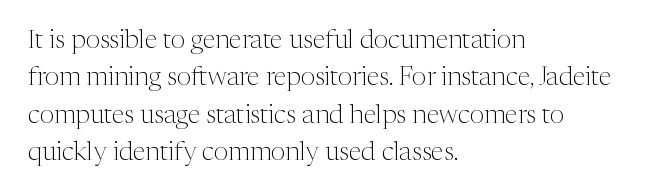
{"italic": "no", "bold": "no", "underline": "no", "align": "left", "line_spacing": "normal", "line_spacing_ratio": 1.44, "letter_spacing": "normal", "letter_spacing_em": 0.0, "glyph_px": 26}
